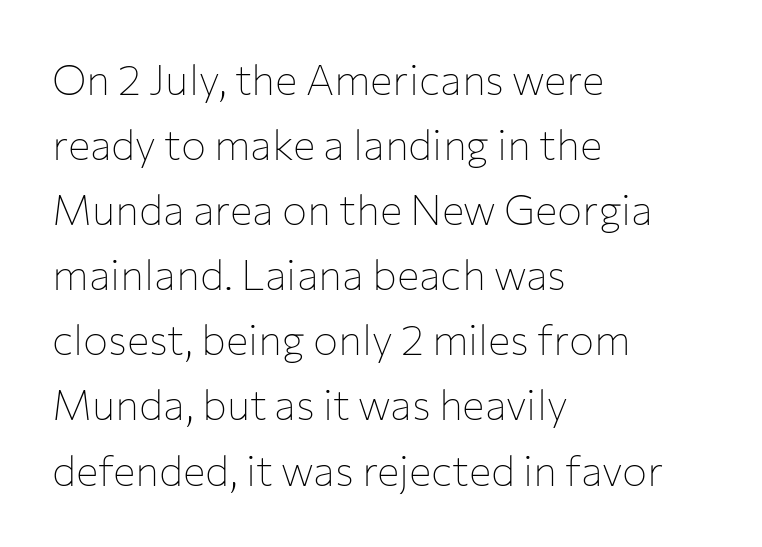
Q: Is the text bold? A: No.
Q: Is the text italic (slanted)? A: No, it is upright.
Q: Is the typeface a serif or a sans-serif typeface? A: Sans-serif.
Q: Is the text underlined? A: No.
Q: How is the paragraph aligned? A: Left-aligned.
Q: Is the spacing between letters normal or unusually wide? A: Normal.
Q: Is the spacing between lines tight, normal or loose? A: Normal.
Q: Width (condensed, normal, or wide)? A: Normal.
Q: Stroke contrast? A: Low.
Q: x-height? A: Medium.
Q: Monospaced? A: No.
